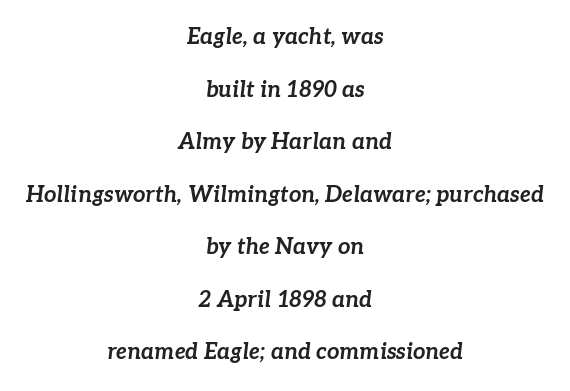
Q: Is the text bold? A: Yes.
Q: Is the text italic (slanted)? A: Yes, it leans right by about 7 degrees.
Q: Is the text underlined? A: No.
Q: How is the paragraph aligned? A: Centered.
Q: Is the spacing between letters normal or unusually wide? A: Normal.
Q: Is the spacing between lines tight, normal or loose? A: Loose.
